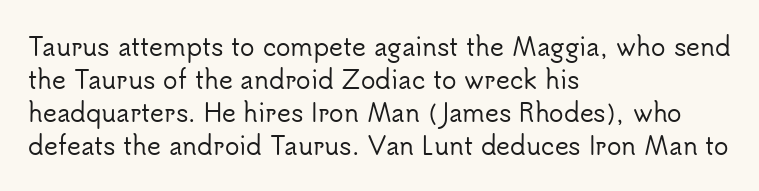
The image shows 24 px text type, upright; set left-aligned, normal line spacing (1.38x), normal letter spacing, not underlined.
